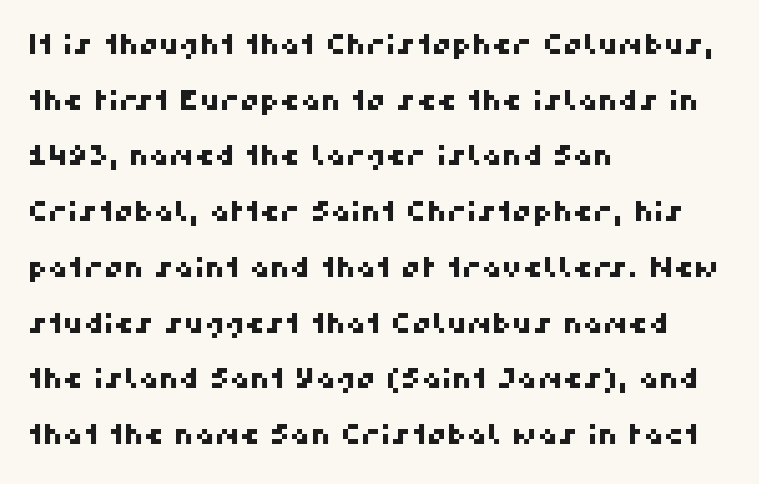
Q: Is the typeface a serif or a sans-serif typeface? A: Sans-serif.
Q: Is the text underlined? A: No.
Q: How is the paragraph aligned? A: Left-aligned.
Q: Is the spacing between letters normal or unusually wide? A: Normal.
Q: Is the spacing between lines tight, normal or loose? A: Loose.
Q: Width (condensed, normal, or wide)? A: Normal.
Q: Stroke contrast? A: High.
Q: x-height? A: Medium.
Q: Monospaced? A: No.
